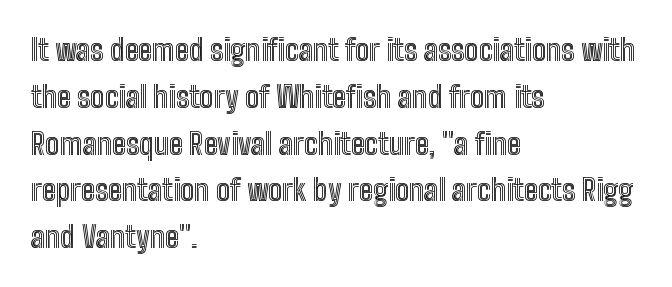
{"italic": "no", "width": "condensed", "x_height": "medium", "monospaced": "no", "underline": "no", "align": "left", "line_spacing": "normal", "line_spacing_ratio": 1.56, "letter_spacing": "normal", "letter_spacing_em": 0.0, "glyph_px": 30}
